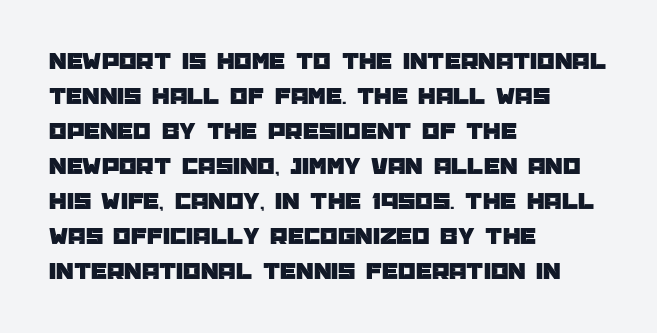
Q: Is the text italic (slanted)? A: No, it is upright.
Q: Is the text underlined? A: No.
Q: How is the paragraph aligned? A: Left-aligned.
Q: Is the spacing between letters normal or unusually wide? A: Normal.
Q: Is the spacing between lines tight, normal or loose? A: Normal.
